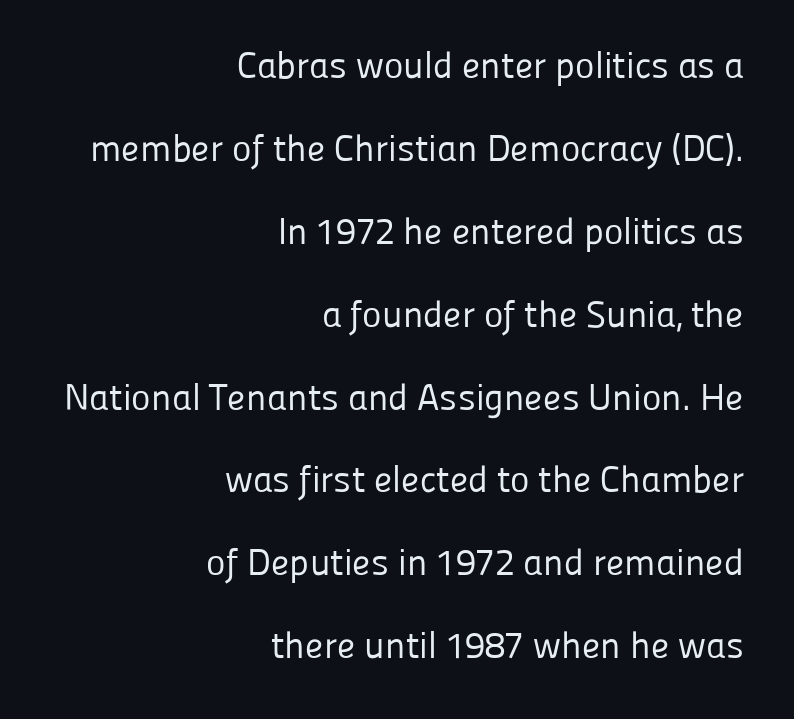
{"serif": "no", "italic": "no", "bold": "no", "weight": "regular", "width": "normal", "stroke_contrast": "low", "x_height": "medium", "monospaced": "no", "underline": "no", "align": "right", "line_spacing": "loose", "line_spacing_ratio": 2.24, "letter_spacing": "normal", "letter_spacing_em": 0.0, "glyph_px": 37}
